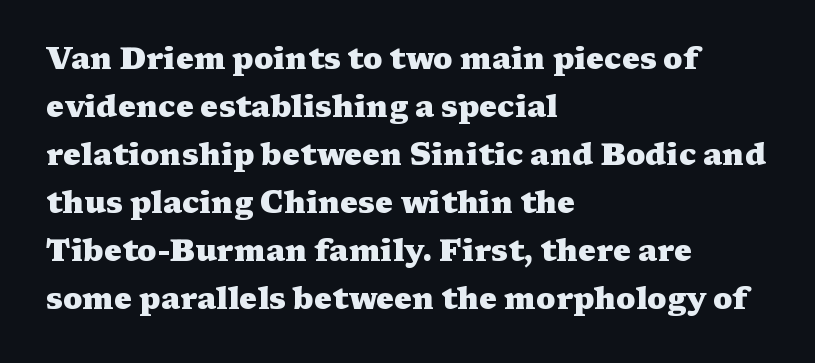
{"serif": "yes", "italic": "no", "bold": "yes", "weight": "heavy", "width": "wide", "stroke_contrast": "medium", "x_height": "medium", "monospaced": "no", "underline": "no", "align": "left", "line_spacing": "normal", "line_spacing_ratio": 1.6, "letter_spacing": "normal", "letter_spacing_em": 0.0, "glyph_px": 30}
